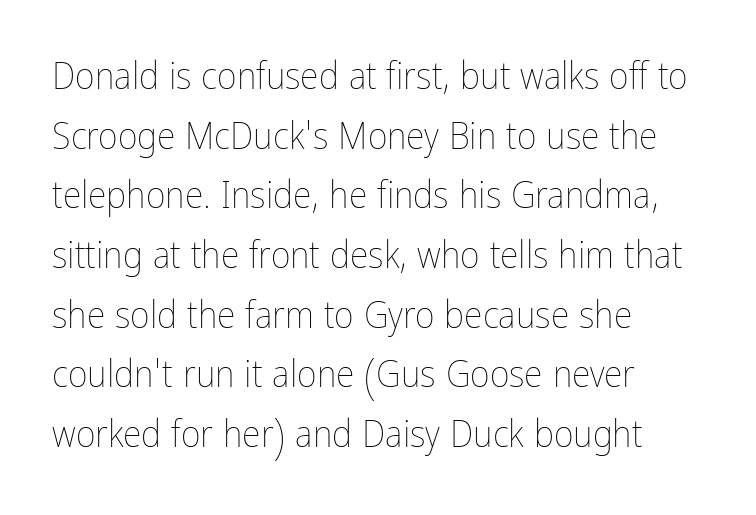
The image shows 38 px thin, condensed type, upright; set left-aligned, normal line spacing (1.57x), normal letter spacing, not underlined; low stroke contrast and a medium x-height.
